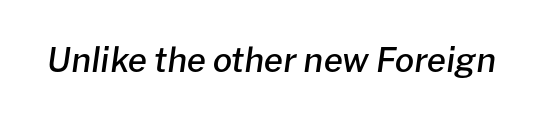
Anything drawn beneath the words? Only blank space. Is the letter spacing exaggerated? No — it looks like the ordinary default. A somewhat darkened texture: the type is semibold rather than bold. Quick note: italic. Is this a fixed-width face? No — the glyphs have proportional, varying widths.
